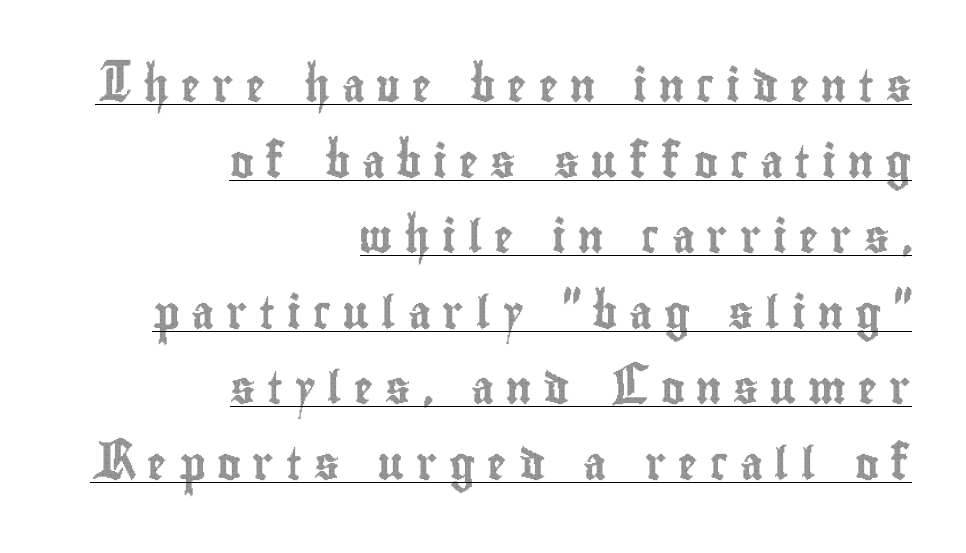
The image shows 32 px condensed type, upright; set right-aligned, loose line spacing (2.36x), unusually wide letter spacing (+0.37 em), underlined; a small x-height.
